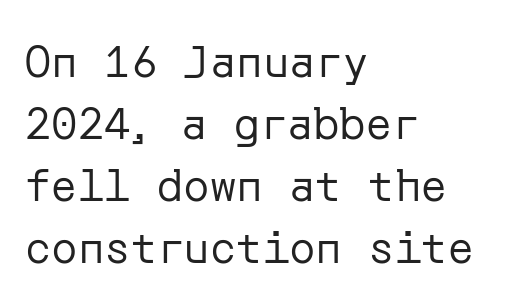
The area under the type is left untouched. Designer's note — italics off, roman on. Spacing between characters is what you'd get straight out of the box. The rendering uses a moderate line-height, typical for paragraphs.
